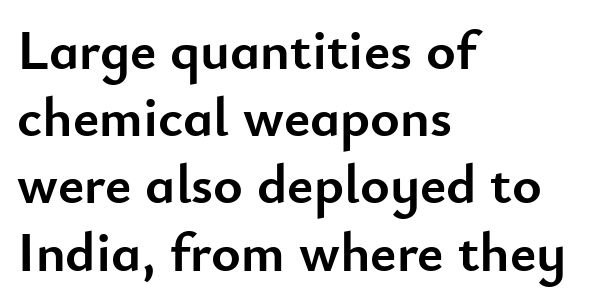
{"serif": "no", "italic": "no", "bold": "yes", "weight": "semibold", "width": "normal", "stroke_contrast": "low", "x_height": "small", "monospaced": "no", "underline": "no", "align": "left", "line_spacing_ratio": 1.2, "letter_spacing": "normal", "letter_spacing_em": 0.0, "glyph_px": 56}
